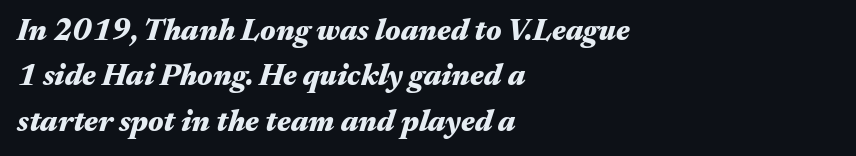
Q: Is the text bold? A: Yes.
Q: Is the text italic (slanted)? A: Yes, it leans right by about 17 degrees.
Q: Is the text underlined? A: No.
Q: How is the paragraph aligned? A: Left-aligned.
Q: Is the spacing between letters normal or unusually wide? A: Normal.
Q: Is the spacing between lines tight, normal or loose? A: Normal.
Q: Width (condensed, normal, or wide)? A: Wide.
Q: Stroke contrast? A: Medium.
Q: x-height? A: Medium.
Q: Monospaced? A: No.
